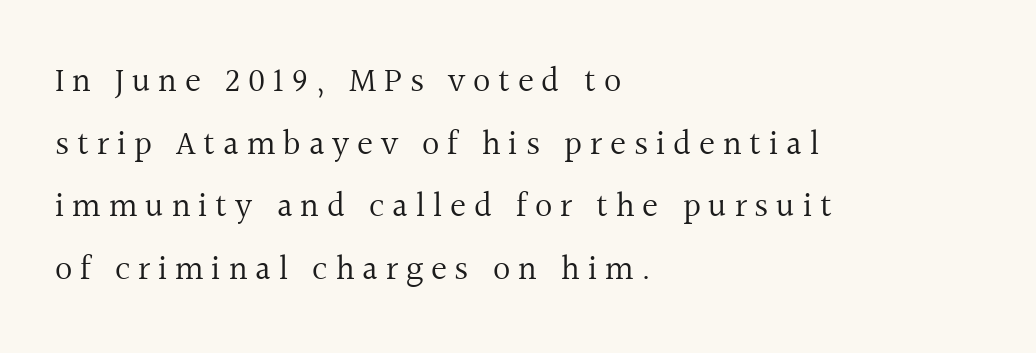
Think of a printed novel: that variable character pitch is what you see here. Notice how the stems are strictly vertical — no italics here. Tracking value appears strongly positive — letters spread wide. Line starts are locked; line ends wander. A serif font was chosen for this passage.
